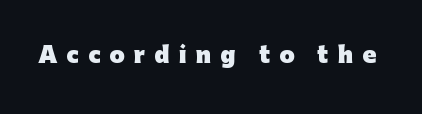
Is there any slant? The stems are plumb. Look at the tracking — it's clearly loosened, letters drifting apart. Descenders hang freely into open space. The font is running at its bold setting.
